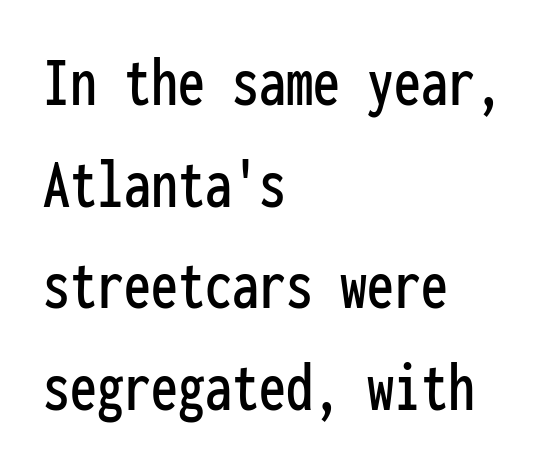
Q: Is the text italic (slanted)? A: No, it is upright.
Q: Is the typeface a serif or a sans-serif typeface? A: Sans-serif.
Q: Is the text underlined? A: No.
Q: How is the paragraph aligned? A: Left-aligned.
Q: Is the spacing between letters normal or unusually wide? A: Normal.
Q: Is the spacing between lines tight, normal or loose? A: Normal.
Q: Width (condensed, normal, or wide)? A: Condensed.
Q: Stroke contrast? A: Low.
Q: x-height? A: Medium.
Q: Monospaced? A: Yes.
